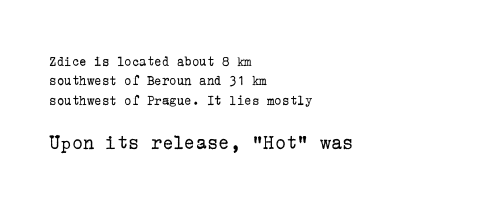
The image shows 21 px text type, upright; set left-aligned, normal line spacing (1.39x), normal letter spacing, not underlined; the second (bottom) block is 1.5x larger.
